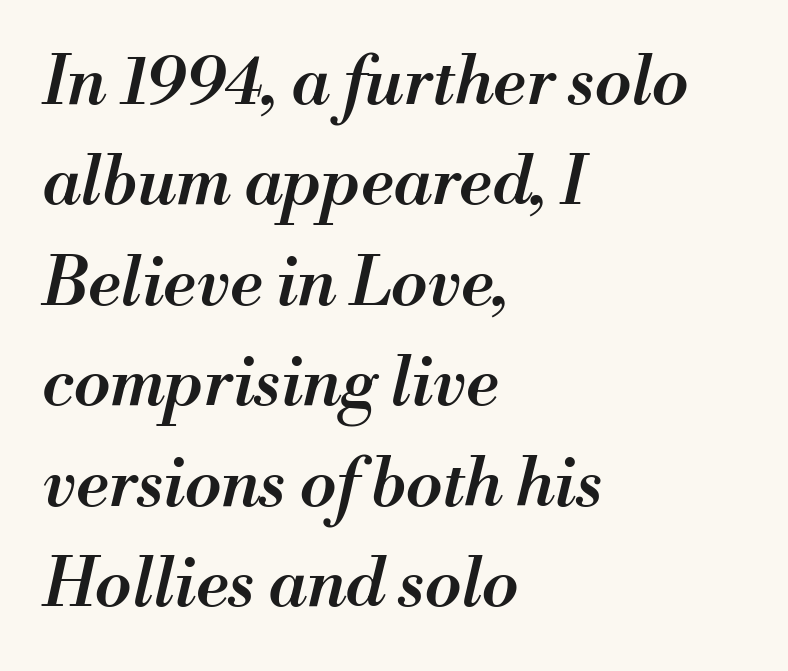
{"italic": "yes", "lean": "right", "slant_degrees": 13, "bold": "semi", "weight": "semibold", "width": "normal", "stroke_contrast": "medium", "x_height": "small", "monospaced": "no", "underline": "no", "align": "left", "line_spacing": "normal", "line_spacing_ratio": 1.5, "letter_spacing": "normal", "letter_spacing_em": 0.0, "glyph_px": 67}
